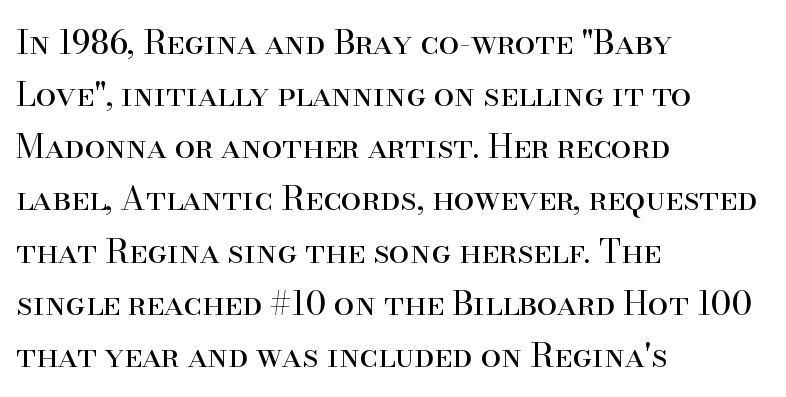
Rows of type keep a routine distance in the vertical direction. The passage shown is typed in a proportional face where columns would drift. The paragraph has a hard left edge and a soft right edge. Descenders hang freely into open space. You can tell it's not italic because the verticals are truly vertical.
